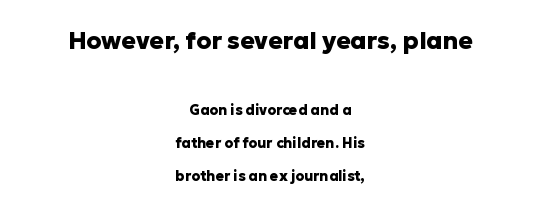
The line-height multiplier appears high, well above default. Letter spacing: default. Upright lettering throughout. A centered setting, common on invitations and titles, is used for this passage. This rendering features lettering with no underline.
